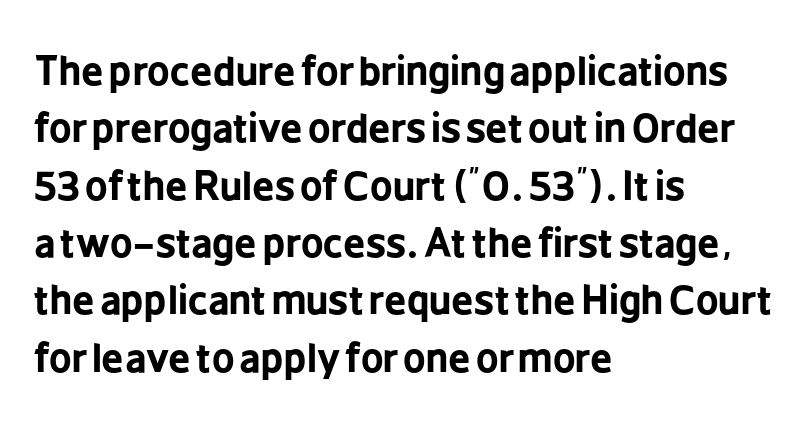
The image shows 39 px bold, condensed sans-serif type, upright; set left-aligned, normal line spacing (1.47x), normal letter spacing, not underlined; low stroke contrast and a medium x-height.
